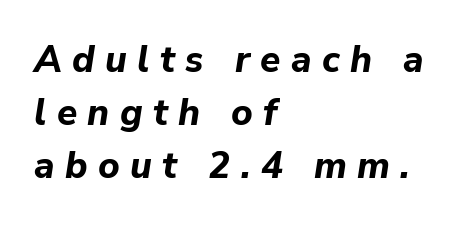
{"italic": "yes", "lean": "right", "slant_degrees": 9, "bold": "yes", "weight": "bold", "width": "normal", "stroke_contrast": "low", "x_height": "medium", "monospaced": "no", "underline": "no", "align": "left", "line_spacing": "normal", "line_spacing_ratio": 1.43, "letter_spacing": "wide", "letter_spacing_em": 0.28, "glyph_px": 37}
